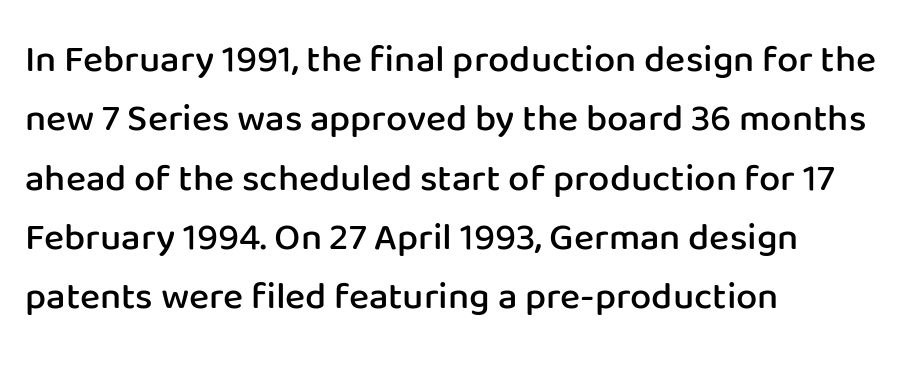
Caption: semibold face, moderately heavy strokes. Visually the block forms a straight wall on the left and a jagged coastline on the right. Notice how the stems are strictly vertical — no italics here. Look at the tracking — it's just the regular setting, nothing added. Think of a printed novel: that variable character pitch is what you see here.
